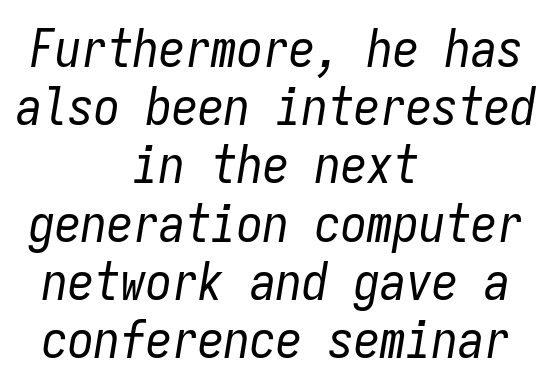
Q: Is the text bold? A: No.
Q: Is the text italic (slanted)? A: Yes, it leans right by about 9 degrees.
Q: Is the text underlined? A: No.
Q: How is the paragraph aligned? A: Centered.
Q: Is the spacing between letters normal or unusually wide? A: Normal.
Q: Is the spacing between lines tight, normal or loose? A: Tight.
Q: Width (condensed, normal, or wide)? A: Condensed.
Q: Stroke contrast? A: Low.
Q: x-height? A: Medium.
Q: Monospaced? A: Yes.
